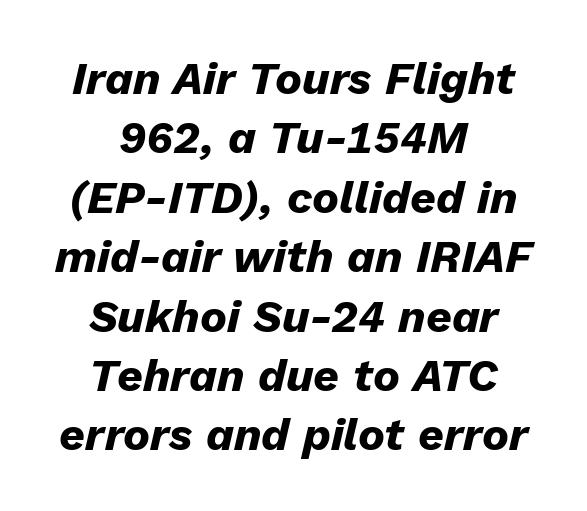
The image shows 45 px heavy type, italic (leaning right); set centered, normal line spacing (1.32x), normal letter spacing, not underlined; low stroke contrast and a medium x-height.
